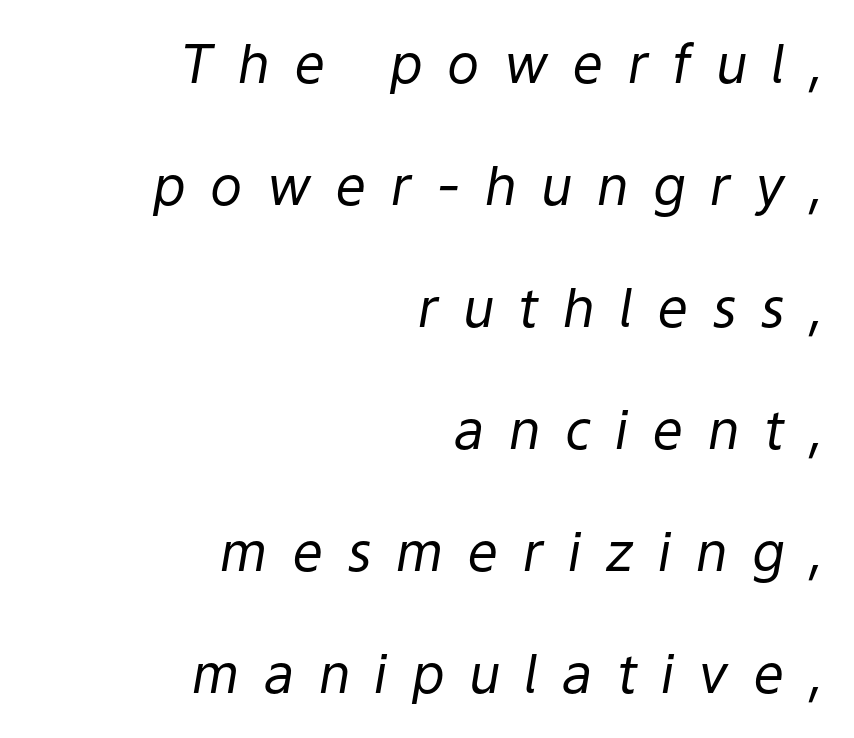
{"italic": "yes", "lean": "right", "slant_degrees": 9, "bold": "no", "weight": "regular", "width": "normal", "stroke_contrast": "low", "x_height": "medium", "monospaced": "no", "underline": "no", "align": "right", "line_spacing": "loose", "line_spacing_ratio": 2.26, "letter_spacing": "wide", "letter_spacing_em": 0.45, "glyph_px": 54}
